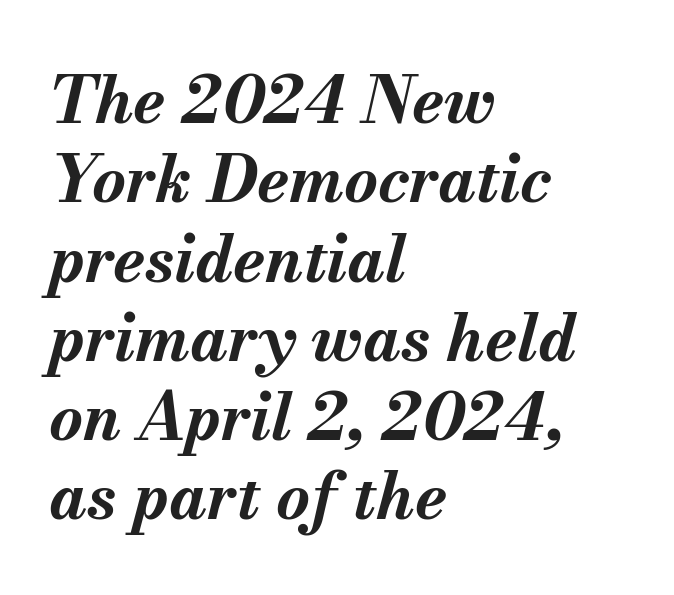
{"italic": "yes", "lean": "right", "slant_degrees": 13, "bold": "yes", "weight": "bold", "width": "normal", "stroke_contrast": "medium", "x_height": "small", "monospaced": "no", "underline": "no", "align": "left", "line_spacing_ratio": 1.22, "letter_spacing": "normal", "letter_spacing_em": 0.0, "glyph_px": 65}
